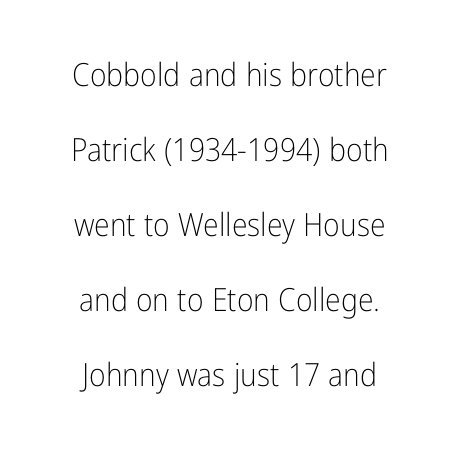
{"serif": "no", "italic": "no", "bold": "no", "weight": "light", "width": "condensed", "stroke_contrast": "low", "x_height": "medium", "monospaced": "no", "underline": "no", "align": "center", "line_spacing": "loose", "line_spacing_ratio": 2.34, "letter_spacing": "normal", "letter_spacing_em": 0.0, "glyph_px": 32}
